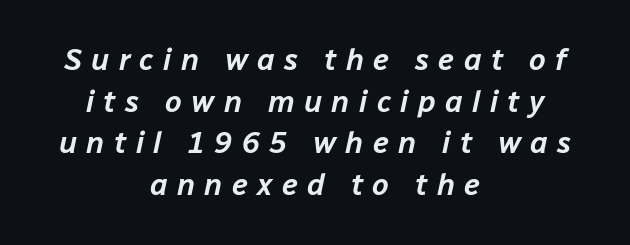
{"italic": "yes", "lean": "right", "slant_degrees": 12, "width": "normal", "stroke_contrast": "low", "x_height": "medium", "monospaced": "no", "underline": "no", "align": "center", "line_spacing": "normal", "line_spacing_ratio": 1.39, "letter_spacing": "wide", "letter_spacing_em": 0.31, "glyph_px": 30}
